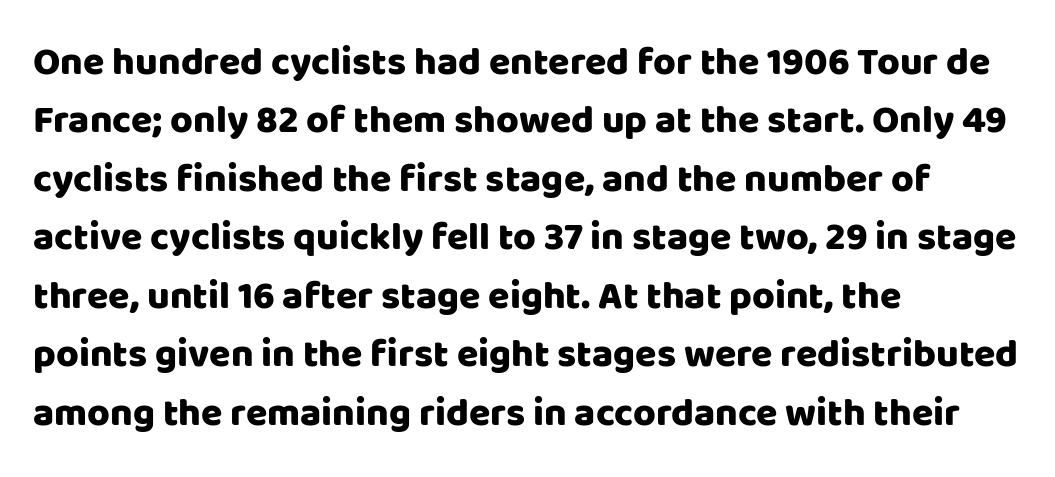
No feet cap the strokes, marking this as sans-serif type. Honestly, the letter spacing is just normal — you wouldn't notice it. A roman cut, with each character standing at attention. Each letter keeps its own natural width here, so spacing adapts to shape. Has an underline been added? It has not. The leading is moderate, giving the passage an even texture.
